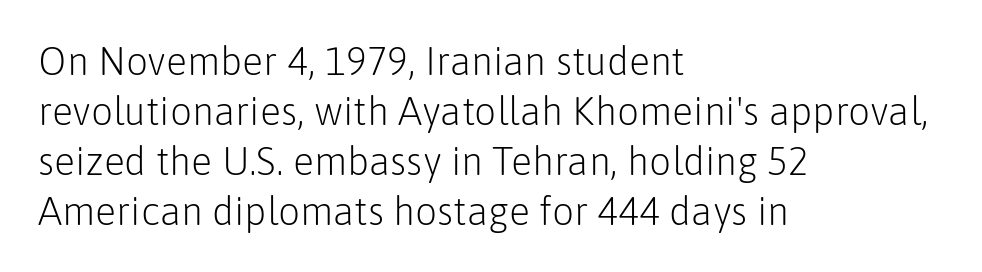
Stroke mass is kept to a normal reading level or below. Nothing sits at the stroke ends, so this counts as sans-serif. Horizontally, the lines are justified to the leading edge only. The area under the type is left untouched.
